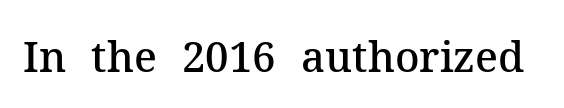
{"serif": "yes", "italic": "no", "bold": "semi", "weight": "semibold", "width": "normal", "stroke_contrast": "medium", "x_height": "medium", "monospaced": "no", "underline": "no", "letter_spacing": "normal", "letter_spacing_em": 0.0, "glyph_px": 42}
